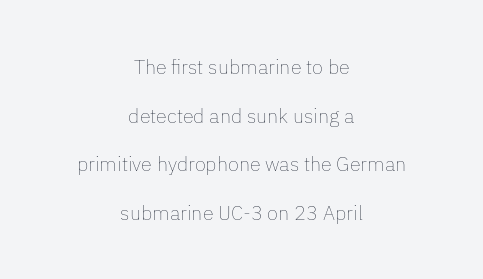
Q: Is the text bold? A: No.
Q: Is the text italic (slanted)? A: No, it is upright.
Q: Is the text underlined? A: No.
Q: How is the paragraph aligned? A: Centered.
Q: Is the spacing between letters normal or unusually wide? A: Normal.
Q: Is the spacing between lines tight, normal or loose? A: Loose.
